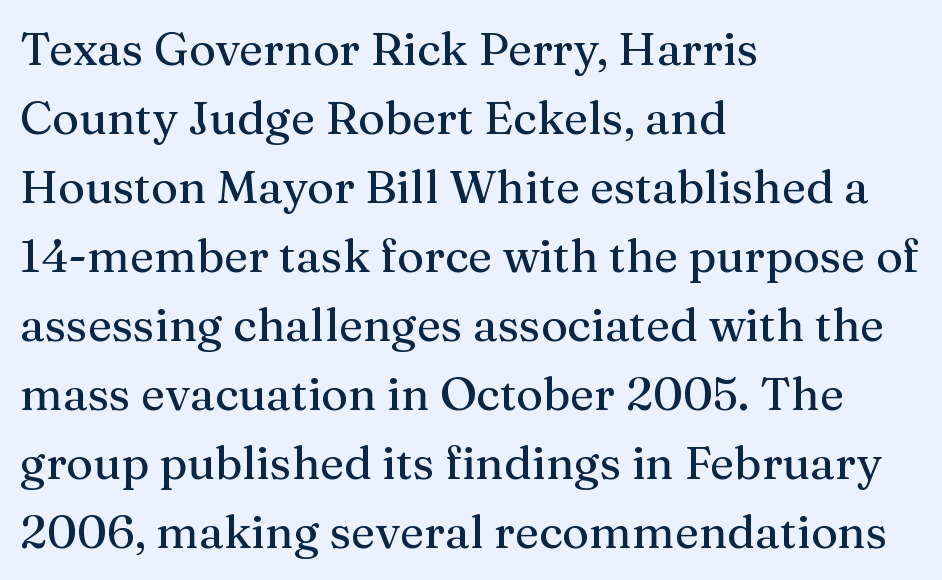
{"serif": "yes", "italic": "no", "width": "normal", "stroke_contrast": "medium", "x_height": "medium", "monospaced": "no", "underline": "no", "align": "left", "line_spacing": "normal", "line_spacing_ratio": 1.5, "letter_spacing": "normal", "letter_spacing_em": 0.0, "glyph_px": 46}
